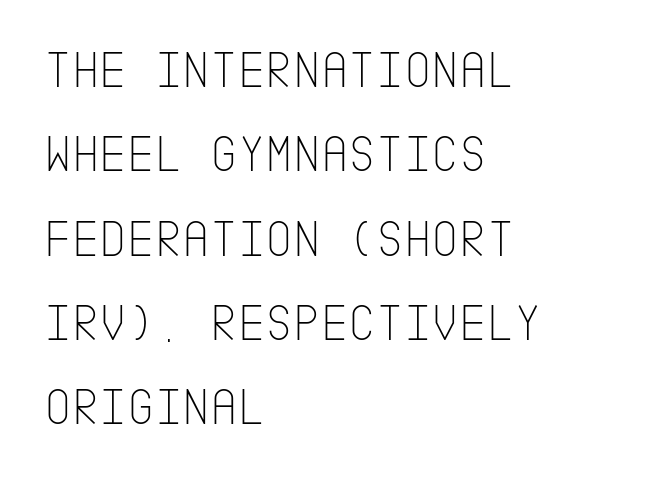
Q: Is the text bold? A: No.
Q: Is the text italic (slanted)? A: No, it is upright.
Q: Is the typeface a serif or a sans-serif typeface? A: Sans-serif.
Q: Is the text underlined? A: No.
Q: How is the paragraph aligned? A: Left-aligned.
Q: Is the spacing between letters normal or unusually wide? A: Normal.
Q: Is the spacing between lines tight, normal or loose? A: Normal.
Q: Width (condensed, normal, or wide)? A: Condensed.
Q: Stroke contrast? A: Low.
Q: x-height? A: Large.
